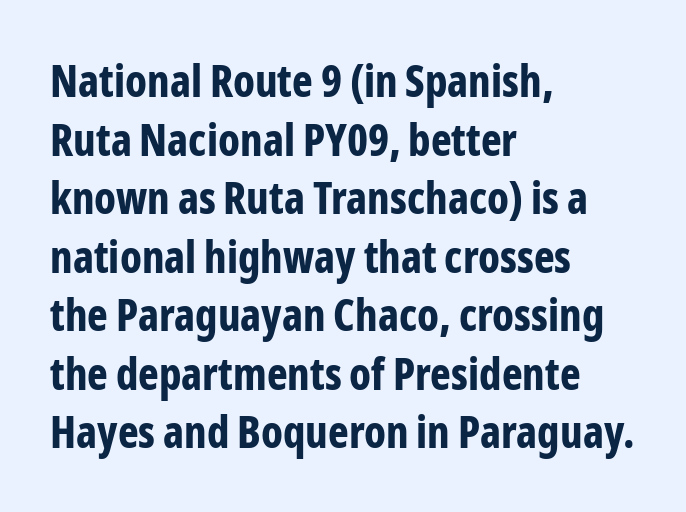
The image shows 44 px bold, condensed sans-serif type, upright; set left-aligned, normal line spacing (1.33x), normal letter spacing, not underlined; low stroke contrast and a medium x-height.
